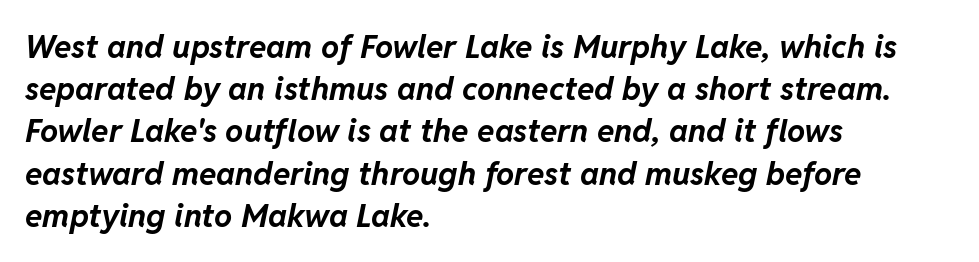
The image shows 32 px bold type, italic (leaning right); set left-aligned, normal line spacing (1.32x), normal letter spacing, not underlined; low stroke contrast and a medium x-height.
